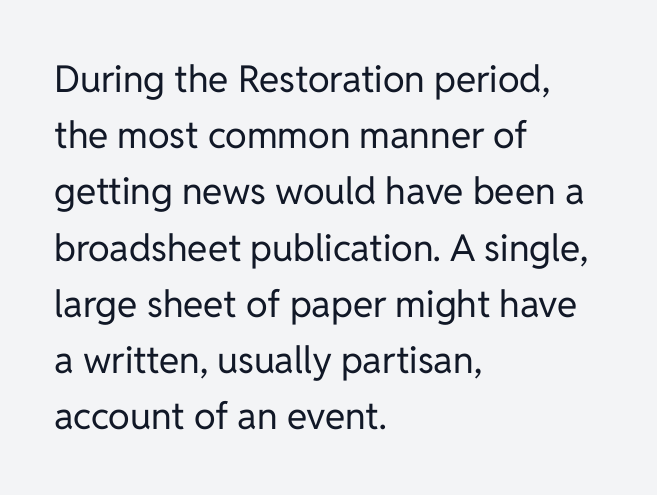
Q: Is the text bold? A: No.
Q: Is the text italic (slanted)? A: No, it is upright.
Q: Is the typeface a serif or a sans-serif typeface? A: Sans-serif.
Q: Is the text underlined? A: No.
Q: How is the paragraph aligned? A: Left-aligned.
Q: Is the spacing between letters normal or unusually wide? A: Normal.
Q: Is the spacing between lines tight, normal or loose? A: Normal.
Q: Width (condensed, normal, or wide)? A: Normal.
Q: Stroke contrast? A: Low.
Q: x-height? A: Medium.
Q: Monospaced? A: No.
